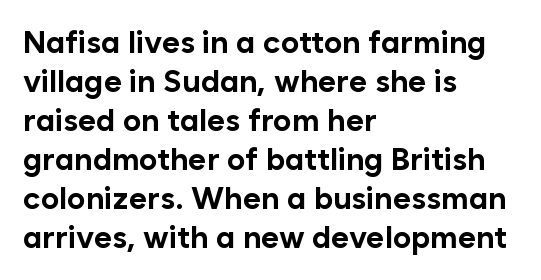
Quick note: interline space is typical. No feet cap the strokes, marking this as sans-serif type. The zone under the glyphs is completely vacant. I'd describe the lettering as bold — thick and assertive. Do the characters align in a grid? No, the font is proportional.
